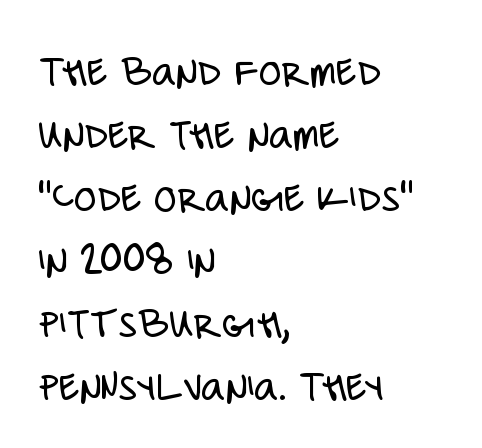
{"serif": "no", "italic": "no", "bold": "no", "weight": "light", "width": "condensed", "stroke_contrast": "low", "x_height": "large", "monospaced": "no", "underline": "no", "align": "left", "line_spacing": "normal", "line_spacing_ratio": 1.37, "letter_spacing": "normal", "letter_spacing_em": 0.0, "glyph_px": 46}
